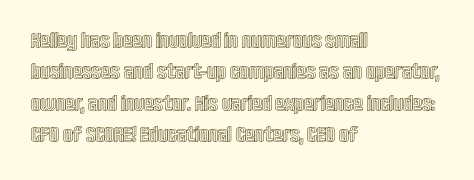
Quick note: underline off. Interline gaps are of average width in this sample. Notice how the stems are strictly vertical — no italics here. How are the letters spaced? Ordinarily, with no added tracking. The lines are quadded left.
